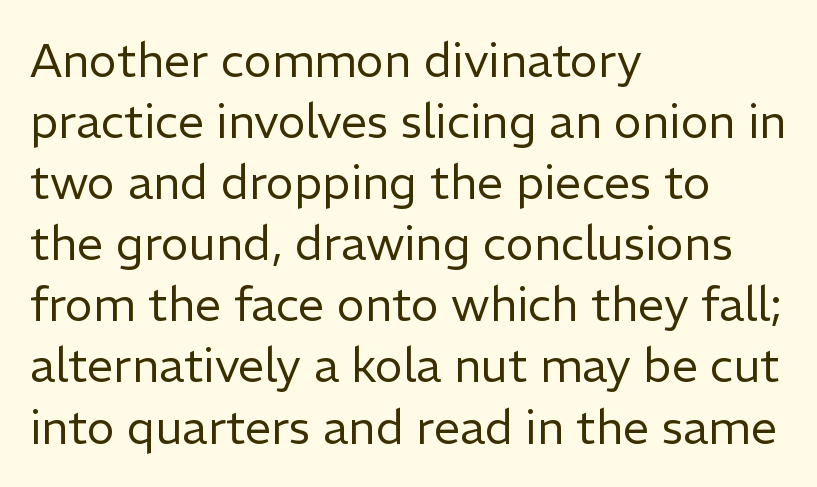
The image shows 47 px regular-weight sans-serif type, upright; set left-aligned, normal line spacing (1.3x), normal letter spacing, not underlined; low stroke contrast and a medium x-height.
